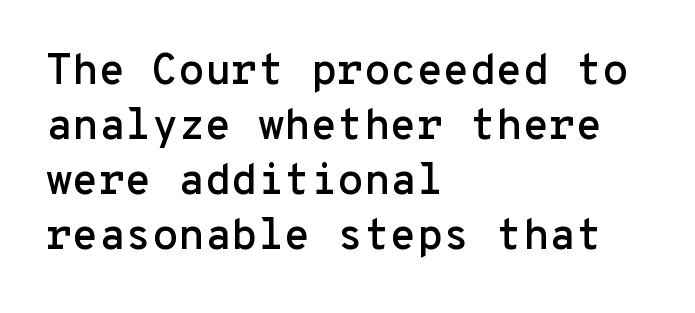
{"serif": "no", "italic": "no", "width": "normal", "stroke_contrast": "low", "x_height": "medium", "monospaced": "yes", "underline": "no", "align": "left", "line_spacing": "normal", "line_spacing_ratio": 1.28, "letter_spacing": "normal", "letter_spacing_em": 0.0, "glyph_px": 43}
